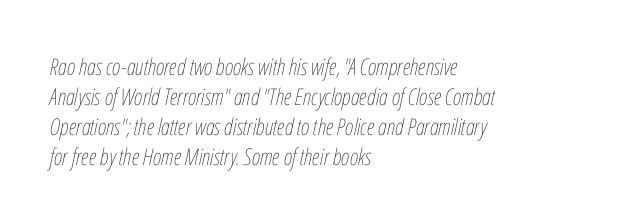
The image shows 23 px text type, italic (leaning right); set left-aligned, normal line spacing (1.31x), normal letter spacing, not underlined.
